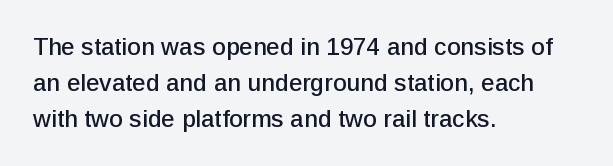
{"italic": "no", "underline": "no", "align": "left", "line_spacing": "normal", "line_spacing_ratio": 1.49, "letter_spacing": "normal", "letter_spacing_em": 0.0, "glyph_px": 24}
